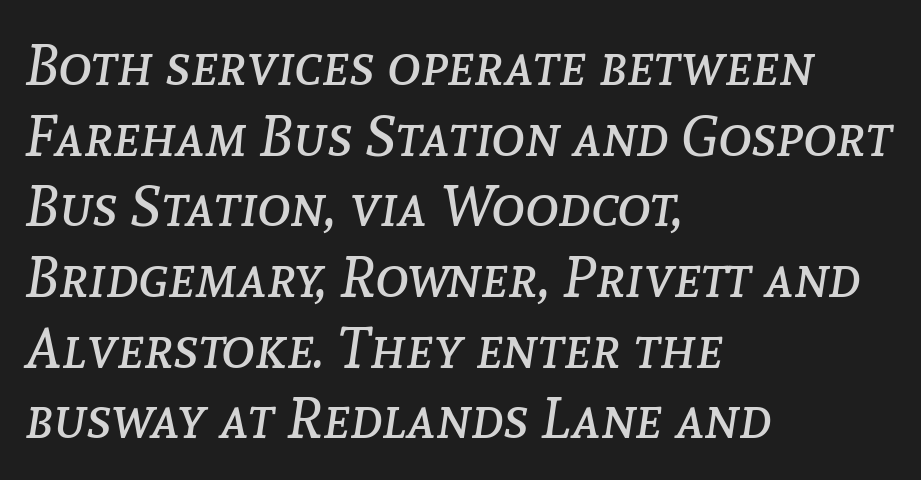
A bare baseline throughout the passage. Posture: slanted. Compared with typical body copy, the letter spacing here is the same. No letter is thick-stroked: the sample isn't bold.
